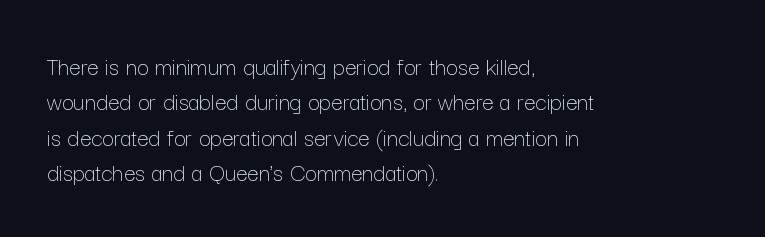
{"italic": "no", "bold": "no", "underline": "no", "align": "left", "line_spacing": "normal", "line_spacing_ratio": 1.36, "letter_spacing": "normal", "letter_spacing_em": 0.0, "glyph_px": 26}
